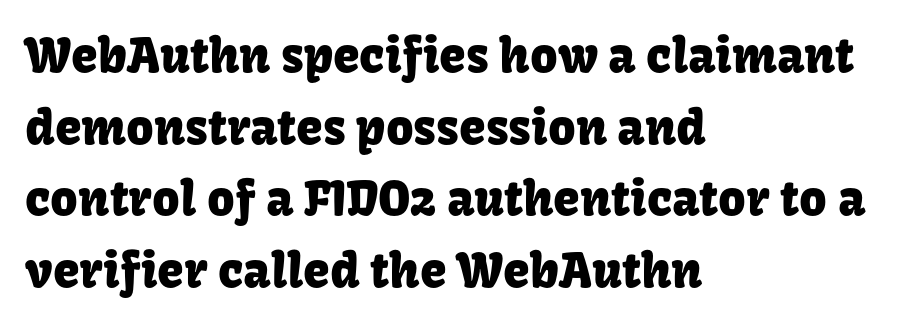
Plain, unruled lines of type. Vertically, the passage feels balanced, rows spaced as you'd expect. Alignment: flush left. Type style note: lacks serifs.
